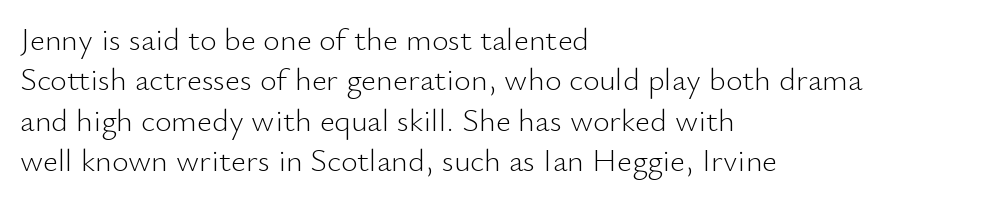
Q: Is the text bold? A: No.
Q: Is the text italic (slanted)? A: No, it is upright.
Q: Is the typeface a serif or a sans-serif typeface? A: Sans-serif.
Q: Is the text underlined? A: No.
Q: How is the paragraph aligned? A: Left-aligned.
Q: Is the spacing between letters normal or unusually wide? A: Normal.
Q: Is the spacing between lines tight, normal or loose? A: Normal.
Q: Width (condensed, normal, or wide)? A: Normal.
Q: Stroke contrast? A: Low.
Q: x-height? A: Small.
Q: Monospaced? A: No.
